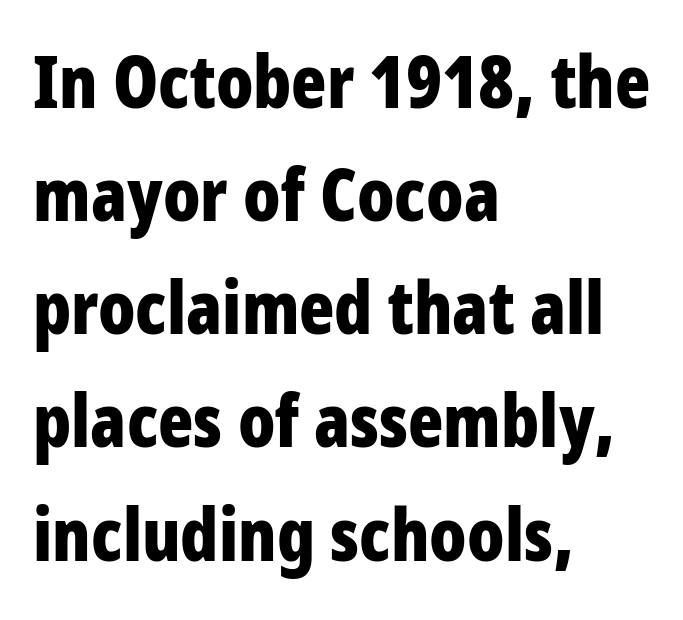
{"serif": "no", "italic": "no", "bold": "yes", "weight": "bold", "width": "condensed", "stroke_contrast": "low", "x_height": "large", "monospaced": "no", "underline": "no", "align": "left", "line_spacing": "normal", "line_spacing_ratio": 1.55, "letter_spacing": "normal", "letter_spacing_em": 0.0, "glyph_px": 73}
